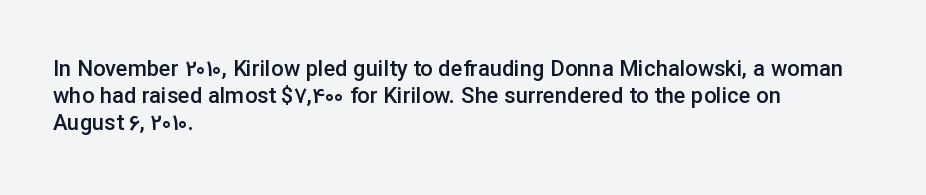
{"italic": "no", "bold": "semi", "underline": "no", "align": "left", "line_spacing_ratio": 1.22, "letter_spacing": "normal", "letter_spacing_em": 0.0, "glyph_px": 22}
